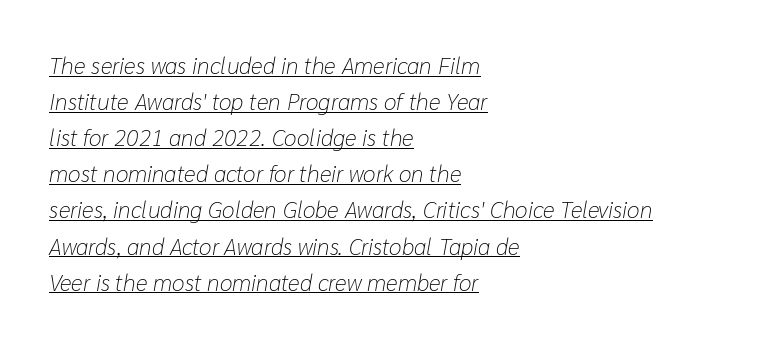
Horizontally, the lines are justified to the leading edge only. Looks like someone drew a line under every word here. Letters have the restrained weight of plain body copy at most. The rendering keeps characters at their native spacing.
